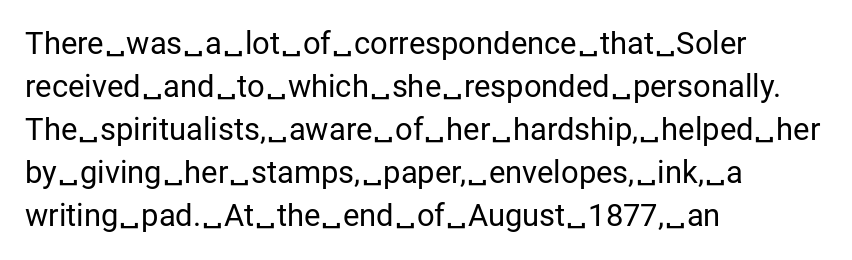
{"serif": "no", "italic": "no", "bold": "no", "weight": "regular", "width": "normal", "stroke_contrast": "low", "x_height": "medium", "monospaced": "no", "underline": "no", "align": "left", "line_spacing": "normal", "line_spacing_ratio": 1.39, "letter_spacing": "normal", "letter_spacing_em": 0.0, "glyph_px": 31}
